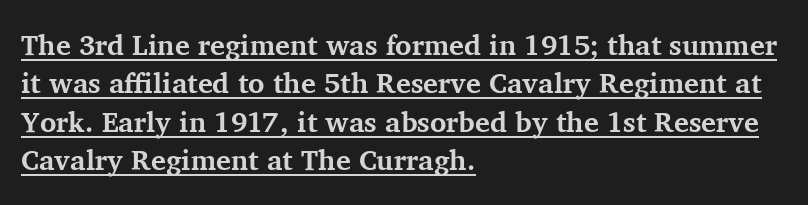
The image shows 28 px bold serif type, upright; set left-aligned, normal line spacing (1.37x), normal letter spacing, underlined; medium stroke contrast and a medium x-height.
